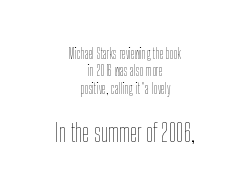
The image shows 25 px text type, upright; set centered, normal line spacing (1.25x), normal letter spacing, not underlined; the second (bottom) block is 1.79x larger.
